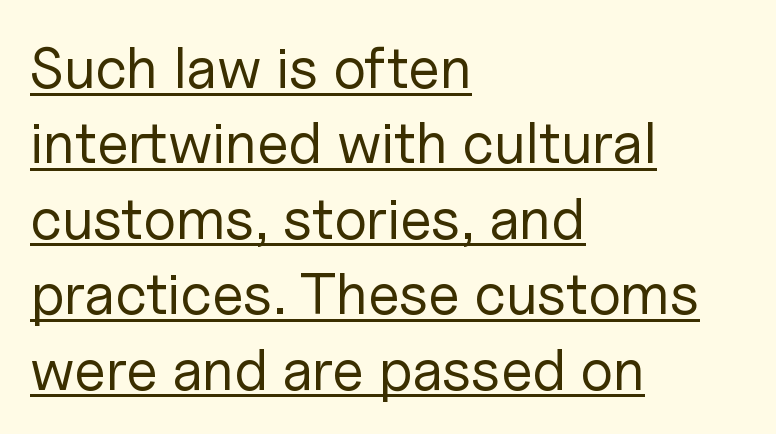
Look at the tracking — it's just the regular setting, nothing added. These lines are rendered in a variable-pitch font. This is not heavy type; no bold has been used. Serifs: no, the terminals of the letterforms are clean. In CSS terms this would be text-align: left. Vertically, the passage feels balanced, rows spaced as you'd expect.
